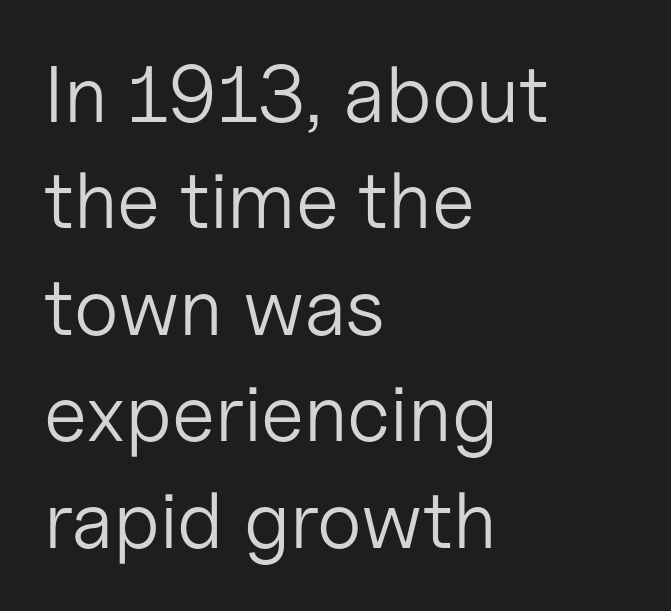
Ordinary non-slanted type is in use. Every row of glyphs begins at an identical x-position on the left. Ink coverage per letter is moderate at most. Typographically, this falls in the sans-serif category.
